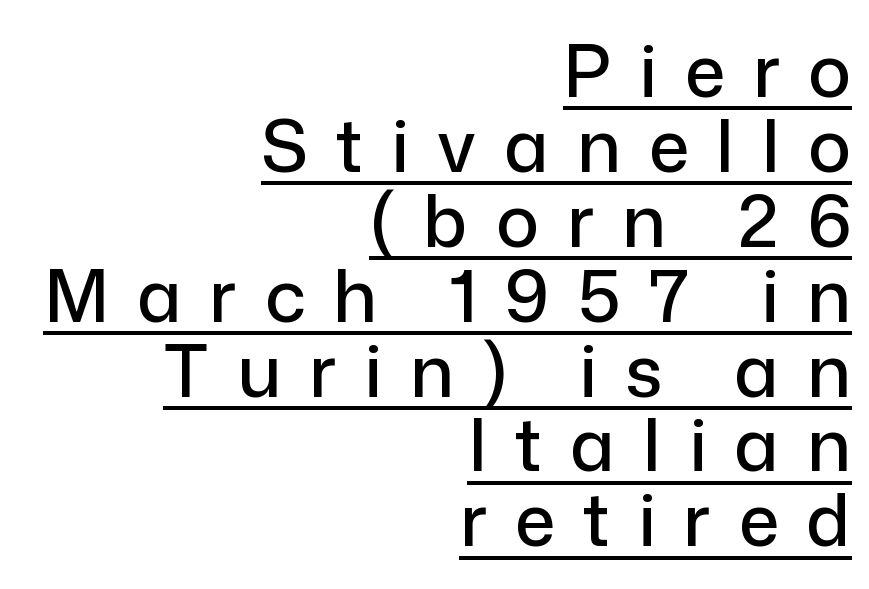
Q: Is the text italic (slanted)? A: No, it is upright.
Q: Is the typeface a serif or a sans-serif typeface? A: Sans-serif.
Q: Is the text underlined? A: Yes.
Q: How is the paragraph aligned? A: Right-aligned.
Q: Is the spacing between letters normal or unusually wide? A: Unusually wide.
Q: Is the spacing between lines tight, normal or loose? A: Tight.
Q: Width (condensed, normal, or wide)? A: Normal.
Q: Stroke contrast? A: Low.
Q: x-height? A: Medium.
Q: Monospaced? A: No.
